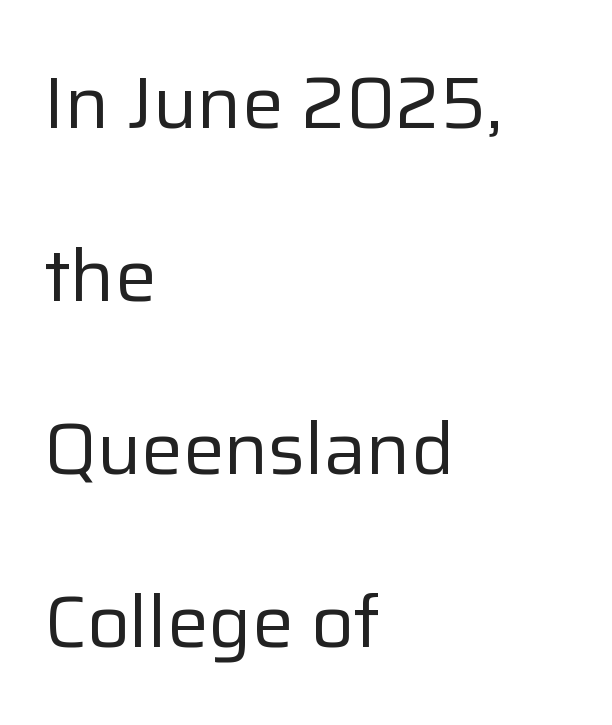
Q: Is the text bold? A: No.
Q: Is the text italic (slanted)? A: No, it is upright.
Q: Is the typeface a serif or a sans-serif typeface? A: Sans-serif.
Q: Is the text underlined? A: No.
Q: How is the paragraph aligned? A: Left-aligned.
Q: Is the spacing between letters normal or unusually wide? A: Normal.
Q: Is the spacing between lines tight, normal or loose? A: Loose.
Q: Width (condensed, normal, or wide)? A: Normal.
Q: Stroke contrast? A: Low.
Q: x-height? A: Medium.
Q: Monospaced? A: No.
